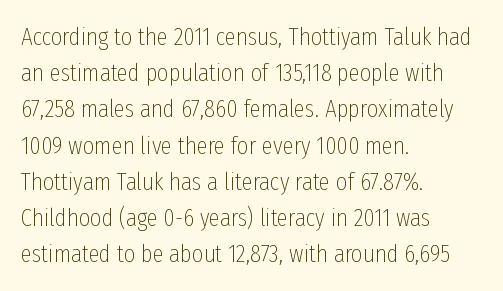
The image shows 25 px text type, upright; set left-aligned, normal line spacing (1.45x), normal letter spacing, not underlined.
